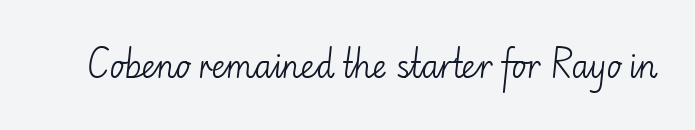
Bare-footed words on every line. Observe the ordinary spacing: letters are neighbours, not strangers. Stroke thickness stays within the range of a standard reading face or lighter.
